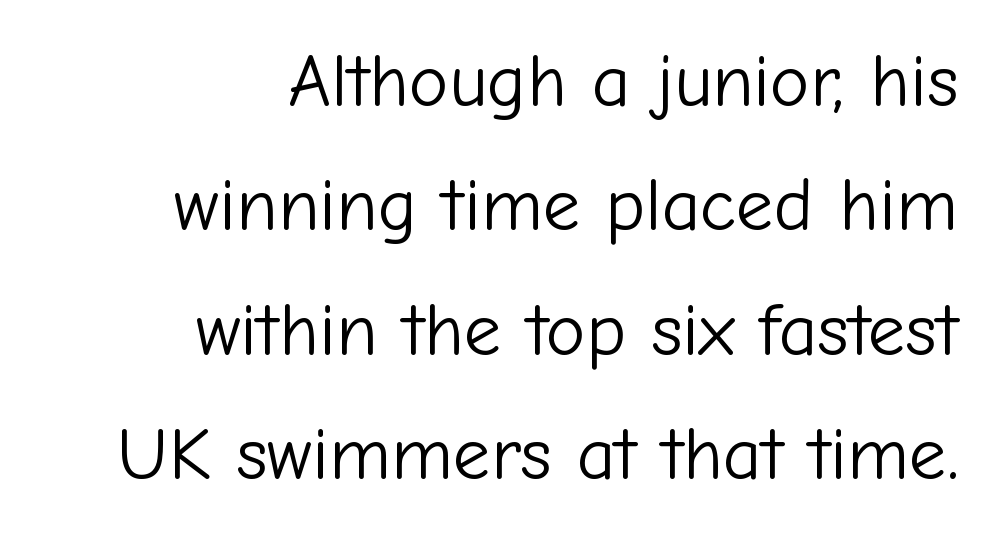
Q: Is the text bold? A: No.
Q: Is the text italic (slanted)? A: No, it is upright.
Q: Is the typeface a serif or a sans-serif typeface? A: Sans-serif.
Q: Is the text underlined? A: No.
Q: How is the paragraph aligned? A: Right-aligned.
Q: Is the spacing between letters normal or unusually wide? A: Normal.
Q: Is the spacing between lines tight, normal or loose? A: Normal.
Q: Width (condensed, normal, or wide)? A: Normal.
Q: Stroke contrast? A: Low.
Q: x-height? A: Medium.
Q: Monospaced? A: No.
